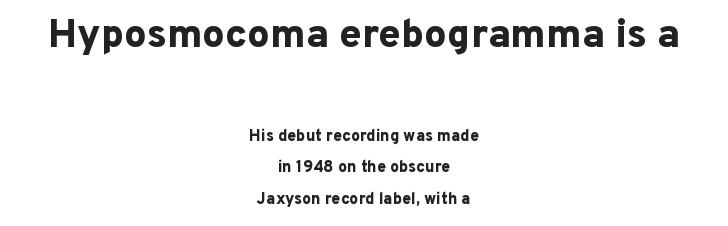
The image shows 40 px bold sans-serif type, upright; set centered, loose line spacing (1.99x), normal letter spacing, not underlined; the first (top) block is 2.5x larger; low stroke contrast and a medium x-height.
